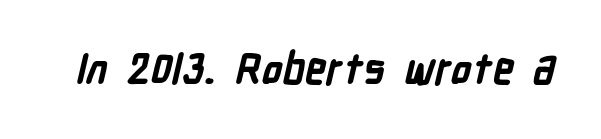
The image shows 42 px bold, condensed sans-serif type; set normal letter spacing, not underlined; low stroke contrast and a medium x-height.
